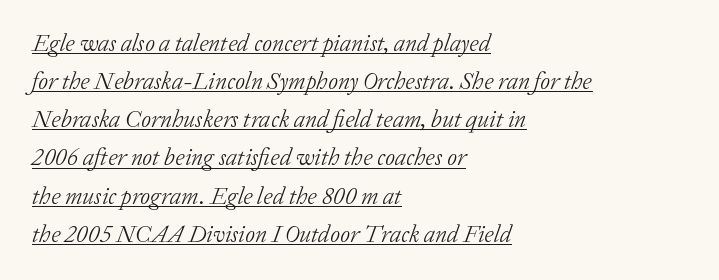
The image shows 24 px text type, italic (leaning right); set left-aligned, normal line spacing (1.59x), normal letter spacing, underlined.
